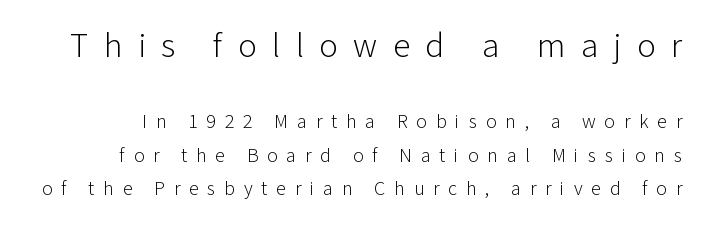
Q: Is the text bold? A: No.
Q: Is the text italic (slanted)? A: No, it is upright.
Q: Is the typeface a serif or a sans-serif typeface? A: Sans-serif.
Q: Is the text underlined? A: No.
Q: Is the spacing between letters normal or unusually wide? A: Unusually wide.
Q: Is the spacing between lines tight, normal or loose? A: Normal.
Q: Which block of text is set in a larger size, the first (top) or the second (bottom)? A: The first (top) one.
Q: Width (condensed, normal, or wide)? A: Normal.
Q: Stroke contrast? A: Low.
Q: x-height? A: Medium.
Q: Monospaced? A: No.
